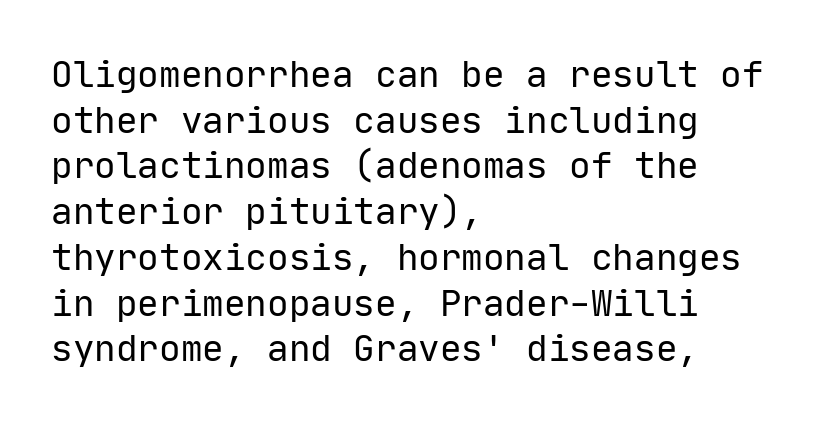
{"serif": "no", "italic": "no", "bold": "no", "weight": "regular", "width": "normal", "stroke_contrast": "low", "x_height": "medium", "monospaced": "yes", "underline": "no", "align": "left", "line_spacing": "normal", "line_spacing_ratio": 1.27, "letter_spacing": "normal", "letter_spacing_em": 0.0, "glyph_px": 36}
